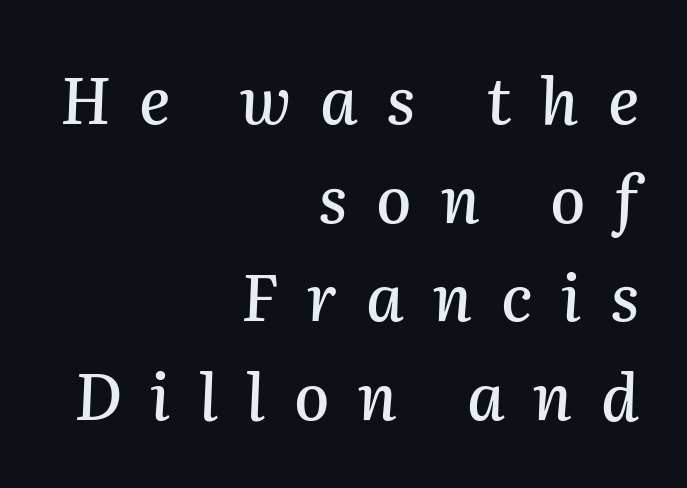
{"italic": "yes", "lean": "right", "slant_degrees": 2, "width": "normal", "stroke_contrast": "medium", "x_height": "medium", "monospaced": "no", "underline": "no", "align": "right", "line_spacing": "normal", "line_spacing_ratio": 1.54, "letter_spacing": "wide", "letter_spacing_em": 0.45, "glyph_px": 64}
